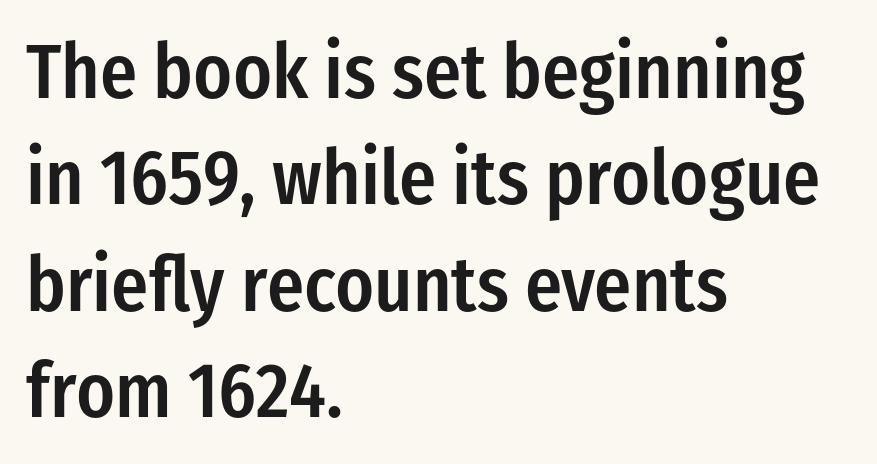
Q: Is the text bold? A: Semi-bold.
Q: Is the text italic (slanted)? A: No, it is upright.
Q: Is the typeface a serif or a sans-serif typeface? A: Sans-serif.
Q: Is the text underlined? A: No.
Q: How is the paragraph aligned? A: Left-aligned.
Q: Is the spacing between letters normal or unusually wide? A: Normal.
Q: Is the spacing between lines tight, normal or loose? A: Normal.
Q: Width (condensed, normal, or wide)? A: Condensed.
Q: Stroke contrast? A: Low.
Q: x-height? A: Medium.
Q: Monospaced? A: No.
